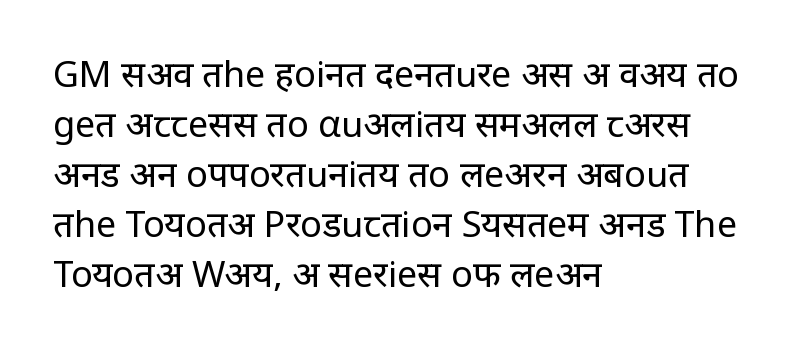
{"serif": "no", "italic": "no", "bold": "no", "weight": "regular", "width": "condensed", "stroke_contrast": "low", "x_height": "large", "monospaced": "no", "underline": "no", "align": "left", "line_spacing": "normal", "line_spacing_ratio": 1.39, "letter_spacing": "normal", "letter_spacing_em": 0.0, "glyph_px": 36}
